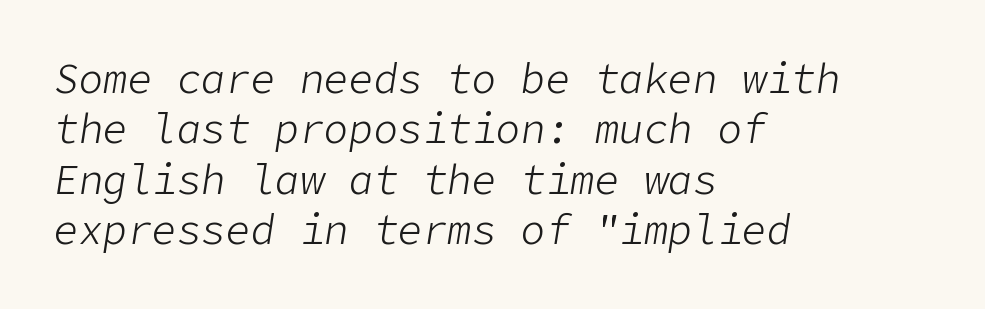
The face looks like a standard text weight, possibly lighter. Every row of glyphs begins at an identical x-position on the left. The space directly below the letters is spotless. Observe the lean: these are italic letterforms.
